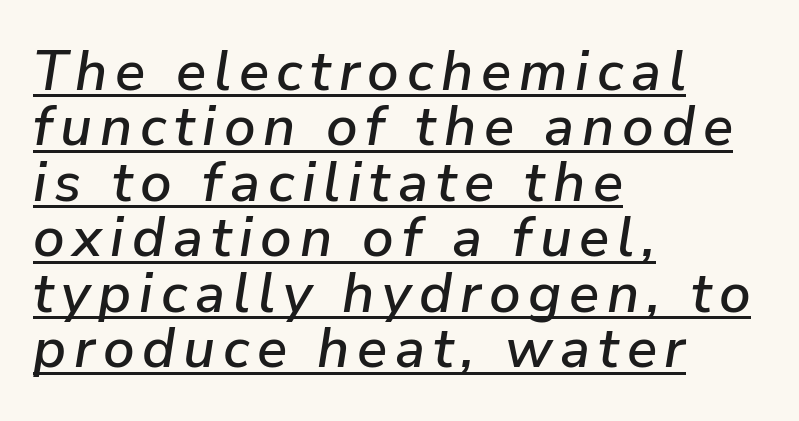
Q: Is the text italic (slanted)? A: Yes, it leans right by about 9 degrees.
Q: Is the text underlined? A: Yes.
Q: How is the paragraph aligned? A: Left-aligned.
Q: Is the spacing between lines tight, normal or loose? A: Tight.
Q: Width (condensed, normal, or wide)? A: Normal.
Q: Stroke contrast? A: Low.
Q: x-height? A: Medium.
Q: Monospaced? A: No.
